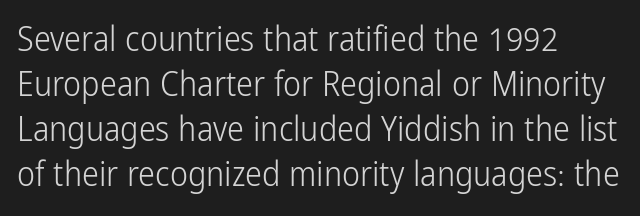
{"serif": "no", "italic": "no", "bold": "no", "weight": "light", "width": "condensed", "stroke_contrast": "low", "x_height": "medium", "monospaced": "no", "underline": "no", "align": "left", "line_spacing": "normal", "line_spacing_ratio": 1.32, "letter_spacing": "normal", "letter_spacing_em": 0.0, "glyph_px": 34}
